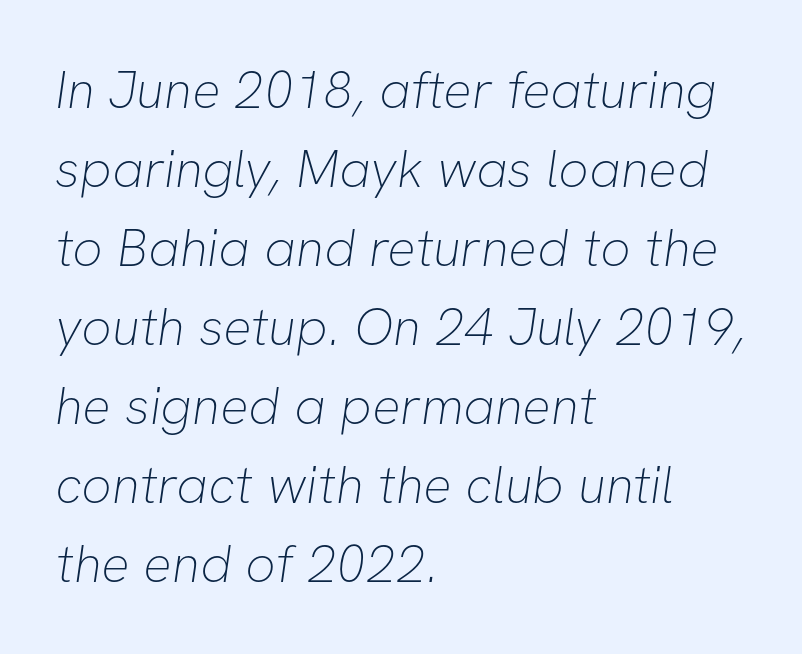
The image shows 53 px thin sans-serif type; set left-aligned, normal line spacing (1.49x), normal letter spacing, not underlined; low stroke contrast and a medium x-height.
